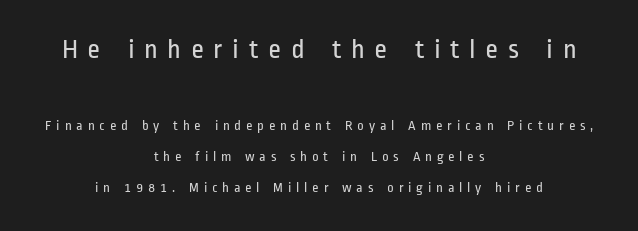
Whoever set this made the first block the dominant, larger element. Beneath every word, the page is bare. Centered paragraph, ragged on both sides. Vertical spacing — loose. The face used here is rendered with a markedly widened letterfit. This is not heavy type; no bold has been used.
